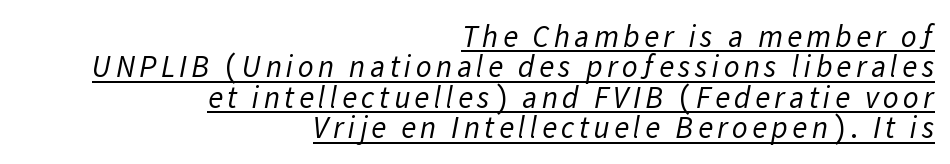
These lines huddle together more closely than default settings would place them. Reading down the block, your eye finds every line finishing at a fixed right position. You could not count columns in this text — the font is proportionally spaced. No letter is thick-stroked: the sample isn't bold.
